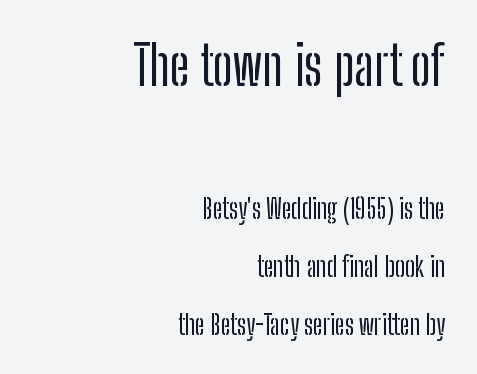
Look at the bottom of the vertical strokes: they stop flat, with no serifs. Does the copy run flush right? Yes — the right margin is perfectly even. The letters stand straight up with perfectly vertical stems. Look at the tracking — it's just the regular setting, nothing added.
